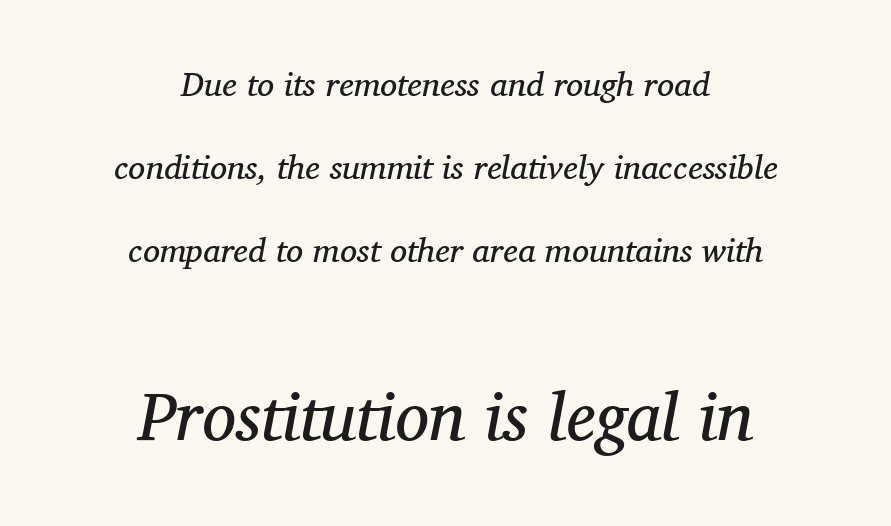
Horizontal bands of white between lines are thick stripes. If you squint, the bottom block still reads clearly — it's the larger of the two. These lines stack symmetrically, like a column narrowing and widening about its center. Think of a printed novel: that variable character pitch is what you see here. The strip under each line holds only bare page. The letterforms sit at book weight or below.
